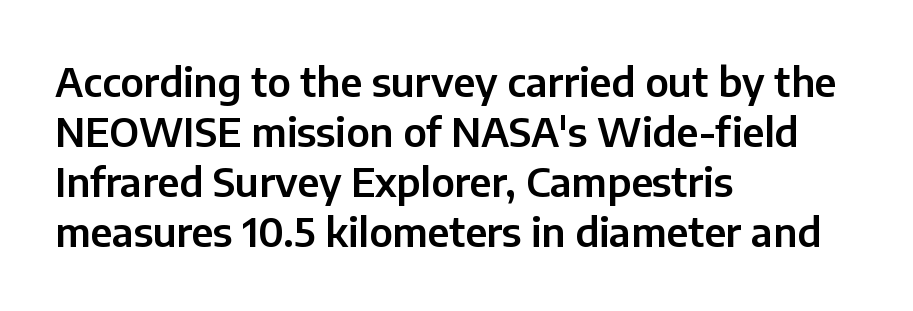
Q: Is the text italic (slanted)? A: No, it is upright.
Q: Is the typeface a serif or a sans-serif typeface? A: Sans-serif.
Q: Is the text underlined? A: No.
Q: How is the paragraph aligned? A: Left-aligned.
Q: Is the spacing between letters normal or unusually wide? A: Normal.
Q: Is the spacing between lines tight, normal or loose? A: Normal.
Q: Width (condensed, normal, or wide)? A: Normal.
Q: Stroke contrast? A: Low.
Q: x-height? A: Medium.
Q: Monospaced? A: No.
